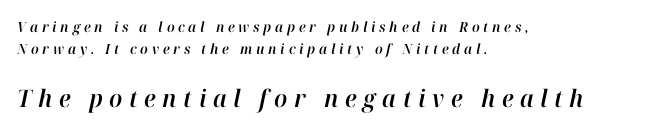
The image shows 24 px text type, italic (leaning right); set left-aligned, normal line spacing (1.59x), unusually wide letter spacing (+0.27 em), not underlined; the second (bottom) block is 1.71x larger.
